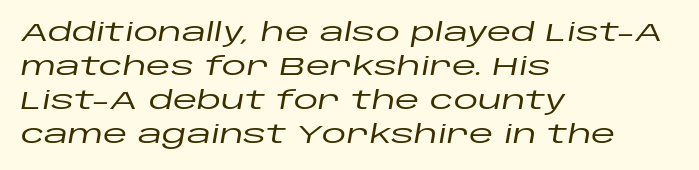
Glance below the letters and you will spot only blank space. Between one letter and the next there's only the usual sliver of space. Horizontal bands of white between lines are of average thickness. Slant detected: the letters are inclined. In CSS terms this would be text-align: left.
